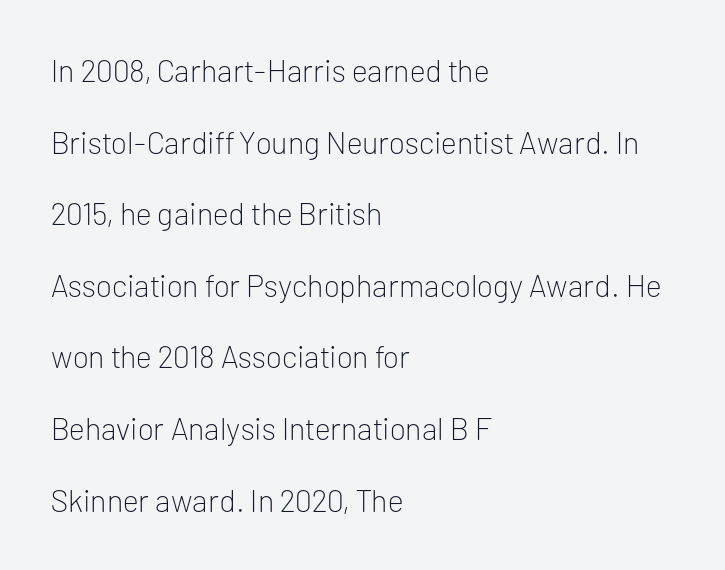
The image shows 31 px light sans-serif type, upright; set left-aligned, loose line spacing (2.31x), normal letter spacing, not underlined; low stroke contrast and a medium x-height.
